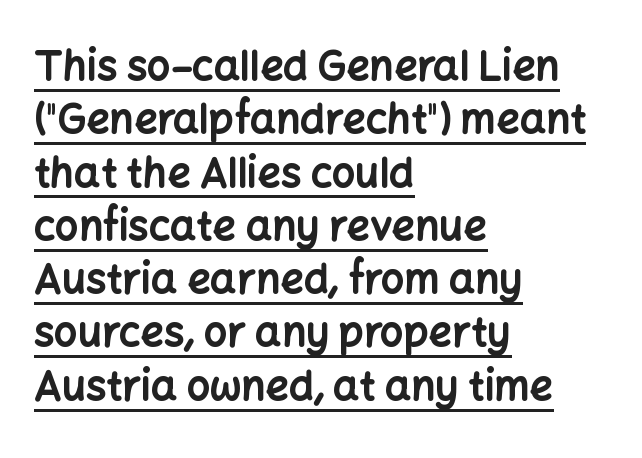
Q: Is the text bold? A: Yes.
Q: Is the text italic (slanted)? A: No, it is upright.
Q: Is the typeface a serif or a sans-serif typeface? A: Sans-serif.
Q: Is the text underlined? A: Yes.
Q: How is the paragraph aligned? A: Left-aligned.
Q: Is the spacing between letters normal or unusually wide? A: Normal.
Q: Is the spacing between lines tight, normal or loose? A: Normal.
Q: Width (condensed, normal, or wide)? A: Normal.
Q: Stroke contrast? A: Low.
Q: x-height? A: Medium.
Q: Monospaced? A: No.
